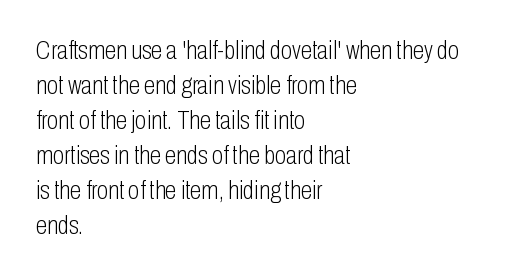
How are the letters spaced? Ordinarily, with no added tracking. Has an underline been added? It has not. Honestly, the row spacing looks completely unremarkable. The font is comparable to plain body text, perhaps lighter. Visually the block forms a straight wall on the left and a jagged coastline on the right.
